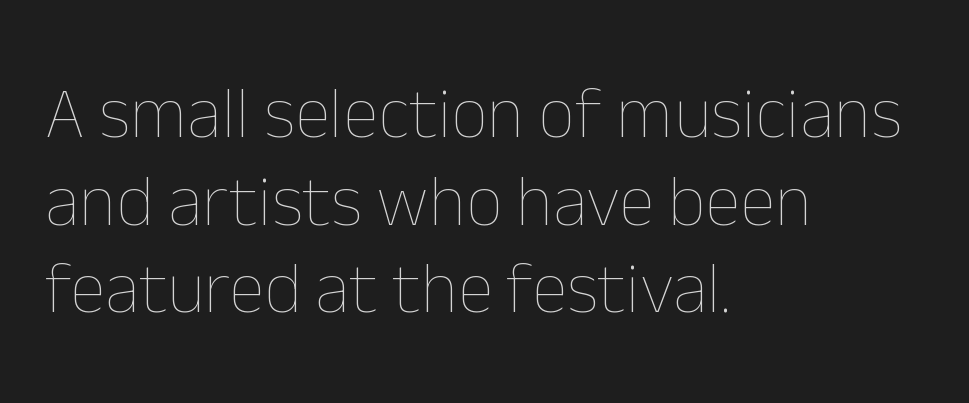
{"italic": "no", "bold": "no", "weight": "thin", "width": "normal", "stroke_contrast": "low", "x_height": "medium", "monospaced": "no", "underline": "no", "align": "left", "line_spacing_ratio": 1.2, "letter_spacing": "normal", "letter_spacing_em": 0.0, "glyph_px": 73}
